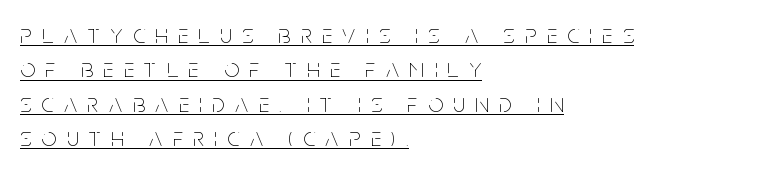
{"italic": "no", "bold": "no", "underline": "yes", "align": "left", "line_spacing": "normal", "line_spacing_ratio": 1.32, "letter_spacing": "wide", "letter_spacing_em": 0.41, "glyph_px": 26}
